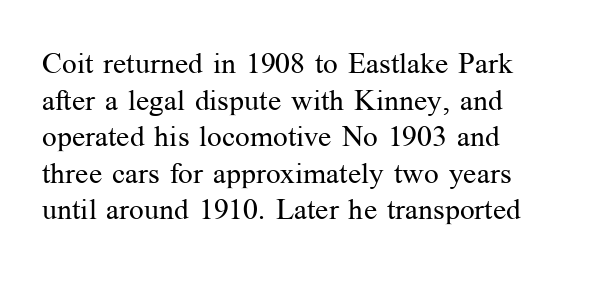
The image shows 29 px regular-weight serif type, upright; set left-aligned, normal line spacing (1.26x), normal letter spacing, not underlined; medium stroke contrast and a medium x-height.
